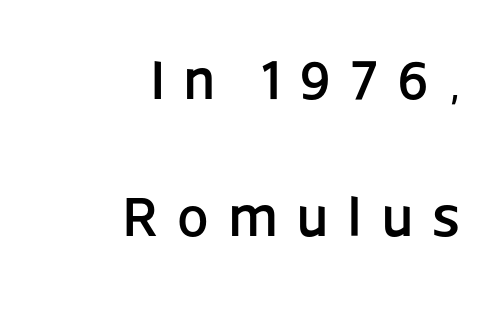
{"serif": "no", "italic": "no", "width": "normal", "stroke_contrast": "low", "x_height": "large", "monospaced": "no", "underline": "no", "align": "right", "line_spacing": "loose", "line_spacing_ratio": 2.45, "letter_spacing": "wide", "letter_spacing_em": 0.35, "glyph_px": 56}
